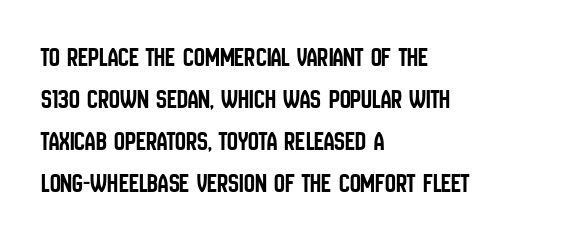
Q: Is the text italic (slanted)? A: No, it is upright.
Q: Is the text underlined? A: No.
Q: How is the paragraph aligned? A: Left-aligned.
Q: Is the spacing between letters normal or unusually wide? A: Normal.
Q: Is the spacing between lines tight, normal or loose? A: Normal.
